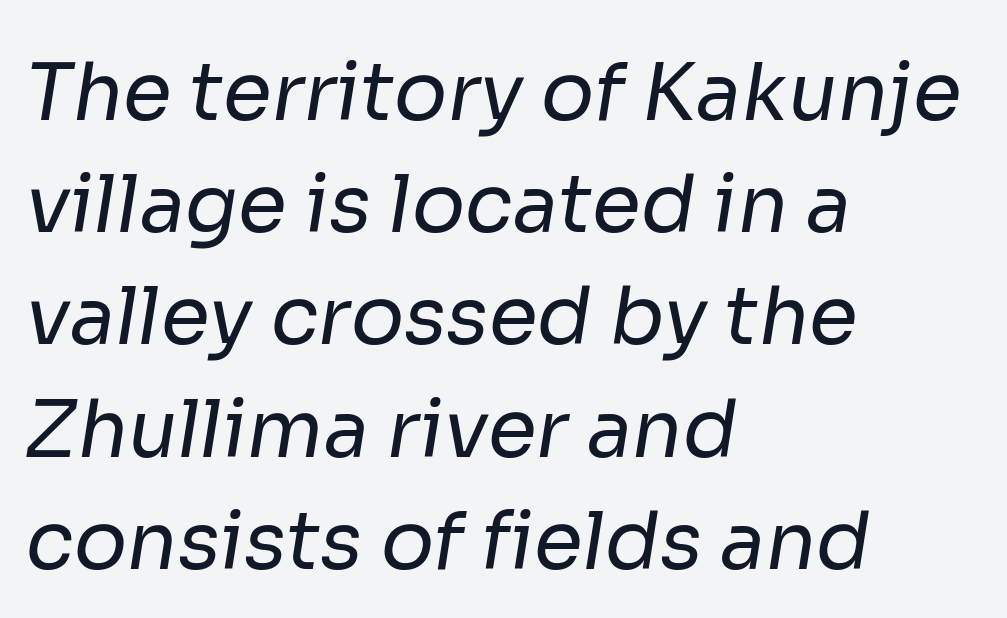
{"serif": "no", "bold": "no", "weight": "regular", "width": "normal", "stroke_contrast": "low", "x_height": "medium", "monospaced": "no", "underline": "no", "align": "left", "line_spacing": "normal", "line_spacing_ratio": 1.42, "letter_spacing": "normal", "letter_spacing_em": 0.0, "glyph_px": 79}
